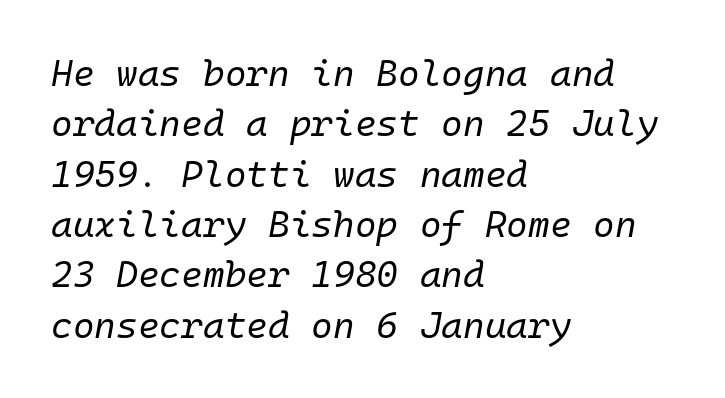
Quick note: underline off. Here the glyphs are tracked normally, forming tight word shapes. An italicized treatment has been applied to the whole sample. One-word summary of the alignment: left. Compared with a typical body face, this is equally light or lighter still. Monospaced: the letters line up in strict vertical columns.
